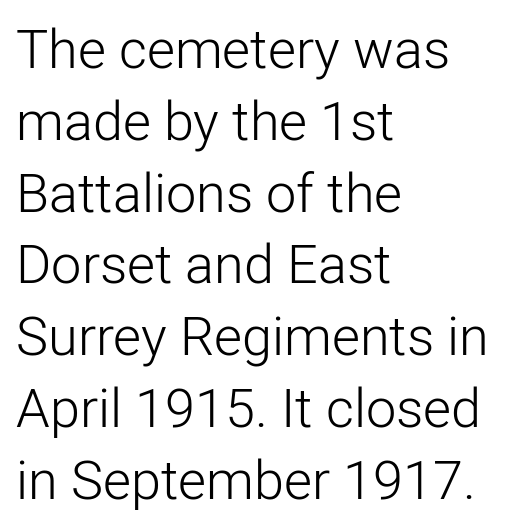
Inter-character spacing is left at the font's built-in metrics. Note the varied advance widths — an 'i' is clearly narrower than an 'm'. The gap between lines stays unmarked. In CSS terms this would be text-align: left.
